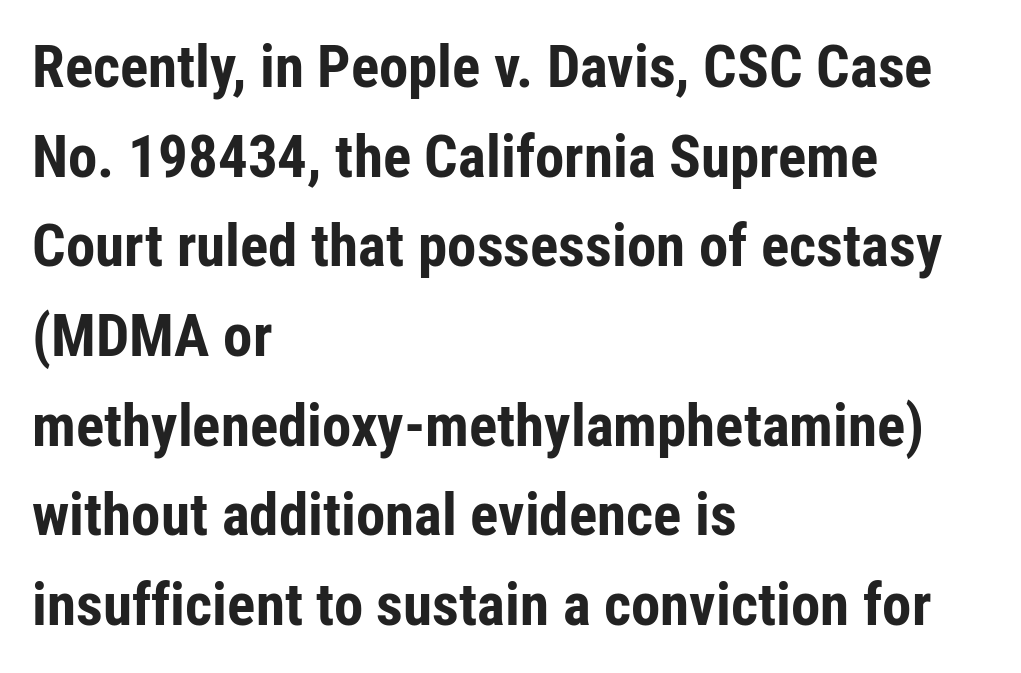
Q: Is the text bold? A: Yes.
Q: Is the text italic (slanted)? A: No, it is upright.
Q: Is the typeface a serif or a sans-serif typeface? A: Sans-serif.
Q: Is the text underlined? A: No.
Q: How is the paragraph aligned? A: Left-aligned.
Q: Is the spacing between letters normal or unusually wide? A: Normal.
Q: Is the spacing between lines tight, normal or loose? A: Normal.
Q: Width (condensed, normal, or wide)? A: Condensed.
Q: Stroke contrast? A: Low.
Q: x-height? A: Medium.
Q: Monospaced? A: No.
